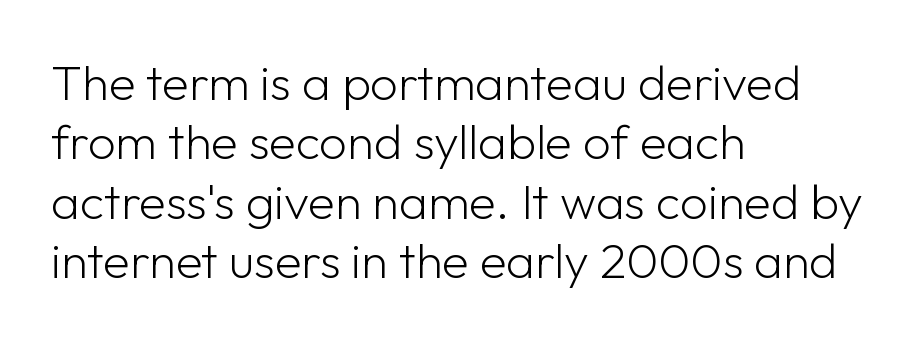
The image shows 49 px light sans-serif type, upright; set left-aligned, line spacing 1.21x, normal letter spacing, not underlined; low stroke contrast and a medium x-height.
